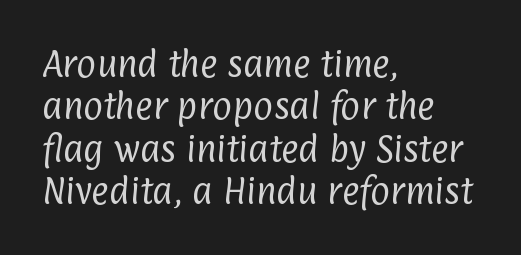
Q: Is the text bold? A: No.
Q: Is the typeface a serif or a sans-serif typeface? A: Sans-serif.
Q: Is the text underlined? A: No.
Q: How is the paragraph aligned? A: Left-aligned.
Q: Is the spacing between letters normal or unusually wide? A: Normal.
Q: Is the spacing between lines tight, normal or loose? A: Normal.
Q: Width (condensed, normal, or wide)? A: Condensed.
Q: Stroke contrast? A: Low.
Q: x-height? A: Medium.
Q: Monospaced? A: No.
